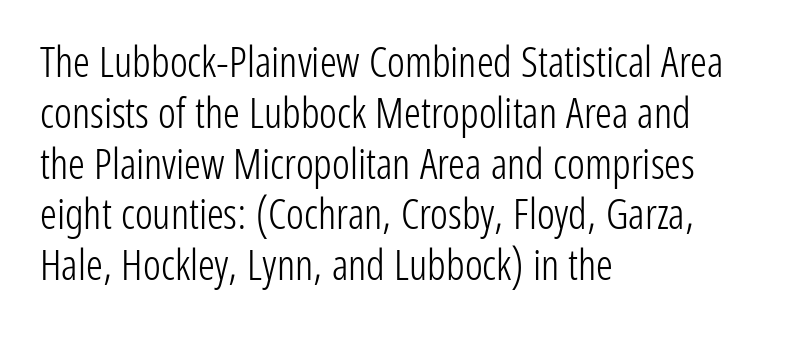
Q: Is the text bold? A: No.
Q: Is the text italic (slanted)? A: No, it is upright.
Q: Is the typeface a serif or a sans-serif typeface? A: Sans-serif.
Q: Is the text underlined? A: No.
Q: How is the paragraph aligned? A: Left-aligned.
Q: Is the spacing between letters normal or unusually wide? A: Normal.
Q: Width (condensed, normal, or wide)? A: Condensed.
Q: Stroke contrast? A: Low.
Q: x-height? A: Medium.
Q: Monospaced? A: No.
